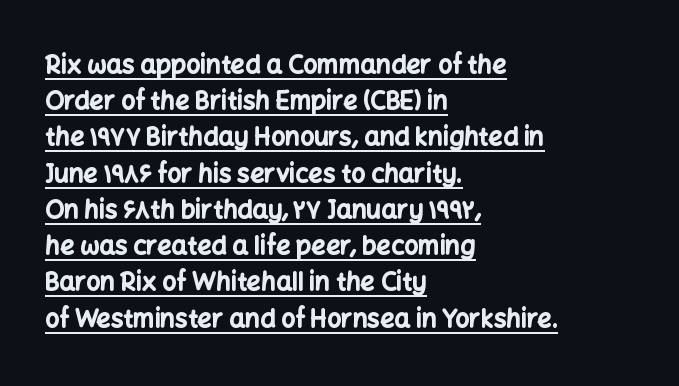
The face used here has the dense, thick strokes of a bold. One glance says typical: line gaps are just what's usual. In terms of posture, this sample is upright. In CSS terms this would be text-align: left.
